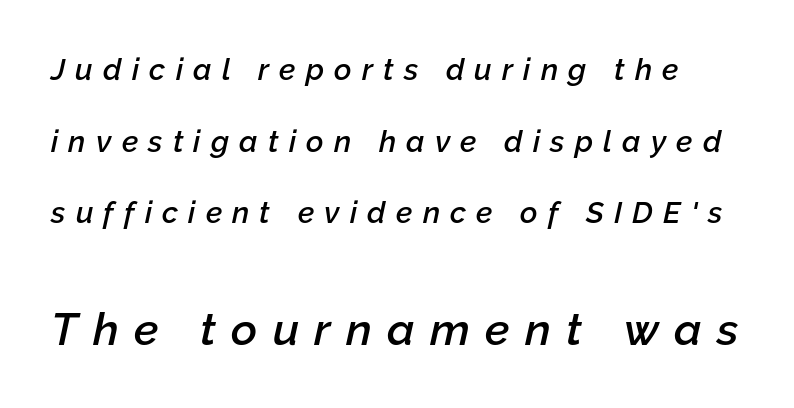
The letterforms stand isolated, each surrounded by extra space. Notice how the stems are inclined rather than vertical — that's the hallmark of italics. Of the two passages, the one underneath uses the larger point size. Students, this is semibold: more ink than regular, less than bold. Proportional: the letters do not fall into vertical columns. The specimen omits any rule beneath the text block's lines.
